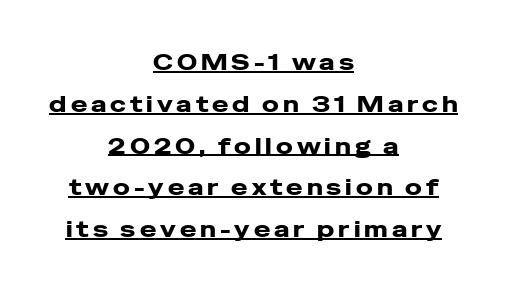
Q: Is the text italic (slanted)? A: No, it is upright.
Q: Is the text underlined? A: Yes.
Q: How is the paragraph aligned? A: Centered.
Q: Is the spacing between lines tight, normal or loose? A: Loose.
